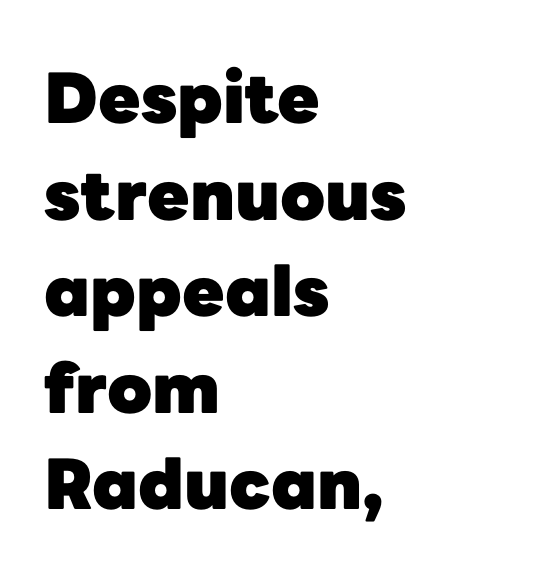
{"serif": "no", "italic": "no", "bold": "yes", "weight": "heavy", "width": "normal", "stroke_contrast": "low", "x_height": "medium", "monospaced": "no", "underline": "no", "align": "left", "line_spacing": "normal", "line_spacing_ratio": 1.4, "letter_spacing": "normal", "letter_spacing_em": 0.0, "glyph_px": 69}
